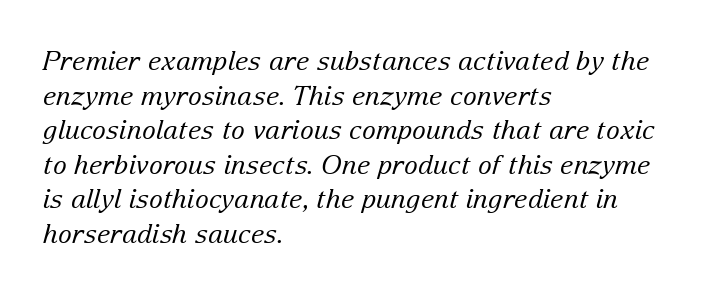
The image shows 26 px text type, italic (leaning right); set left-aligned, normal line spacing (1.33x), normal letter spacing, not underlined.
